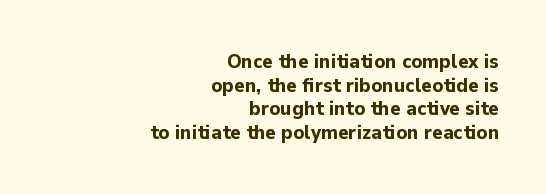
Q: Is the text bold? A: Yes.
Q: Is the text italic (slanted)? A: No, it is upright.
Q: Is the text underlined? A: No.
Q: How is the paragraph aligned? A: Right-aligned.
Q: Is the spacing between letters normal or unusually wide? A: Normal.
